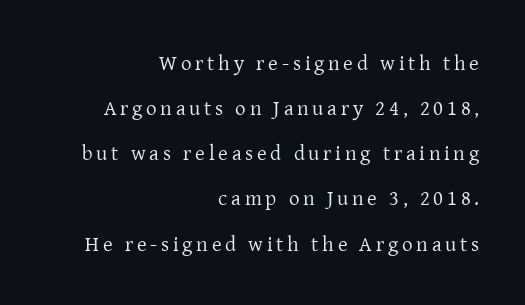
{"italic": "no", "bold": "no", "underline": "no", "align": "right", "line_spacing": "loose", "line_spacing_ratio": 2.15, "glyph_px": 21}
